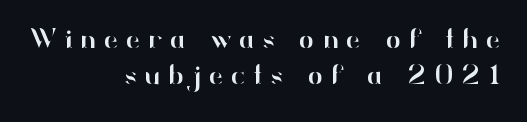
Q: Is the text italic (slanted)? A: No, it is upright.
Q: Is the typeface a serif or a sans-serif typeface? A: Sans-serif.
Q: Is the text underlined? A: No.
Q: How is the paragraph aligned? A: Right-aligned.
Q: Is the spacing between letters normal or unusually wide? A: Unusually wide.
Q: Is the spacing between lines tight, normal or loose? A: Normal.
Q: Width (condensed, normal, or wide)? A: Normal.
Q: Stroke contrast? A: High.
Q: x-height? A: Small.
Q: Monospaced? A: No.
